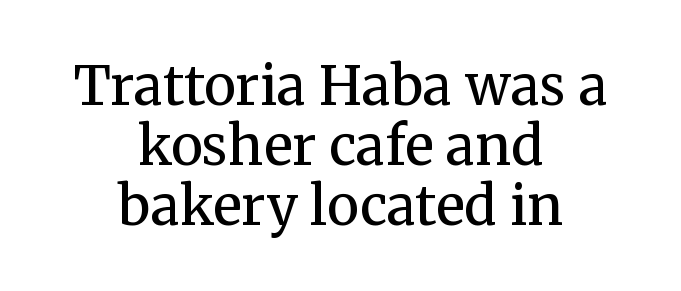
{"serif": "yes", "italic": "no", "bold": "no", "weight": "regular", "width": "normal", "stroke_contrast": "medium", "x_height": "medium", "monospaced": "no", "underline": "no", "align": "center", "line_spacing": "tight", "line_spacing_ratio": 1.11, "letter_spacing": "normal", "letter_spacing_em": 0.0, "glyph_px": 54}
